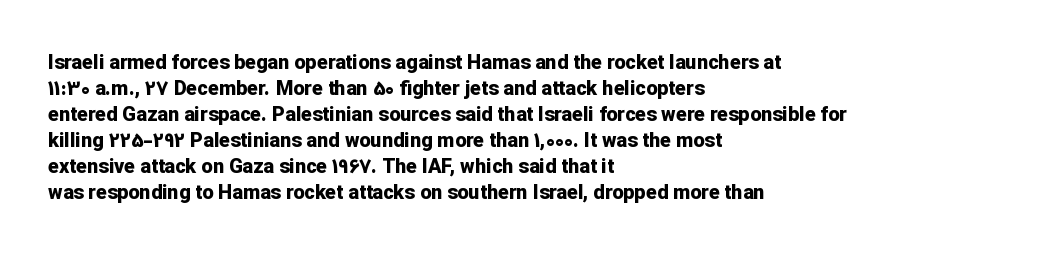
The image shows 20 px bold type, upright; set left-aligned, normal line spacing (1.3x), normal letter spacing, not underlined.
